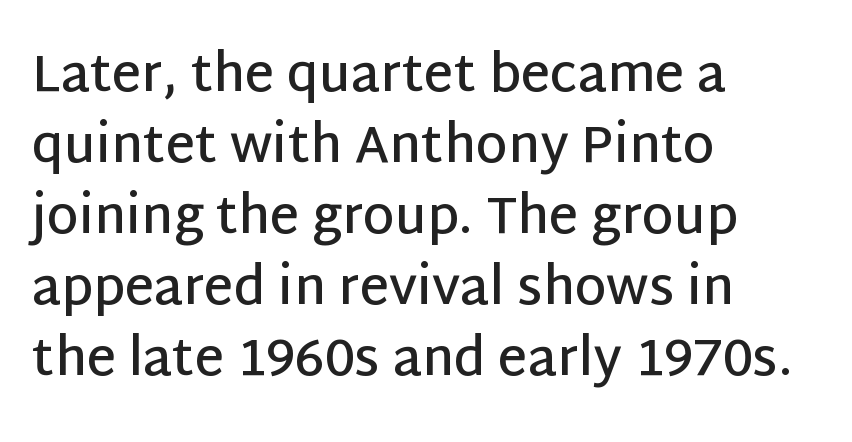
Q: Is the text bold? A: Semi-bold.
Q: Is the text italic (slanted)? A: No, it is upright.
Q: Is the typeface a serif or a sans-serif typeface? A: Sans-serif.
Q: Is the text underlined? A: No.
Q: How is the paragraph aligned? A: Left-aligned.
Q: Is the spacing between letters normal or unusually wide? A: Normal.
Q: Is the spacing between lines tight, normal or loose? A: Normal.
Q: Width (condensed, normal, or wide)? A: Normal.
Q: Stroke contrast? A: Low.
Q: x-height? A: Large.
Q: Monospaced? A: No.
